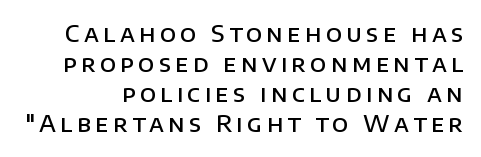
Q: Is the text bold? A: Semi-bold.
Q: Is the text italic (slanted)? A: No, it is upright.
Q: Is the text underlined? A: No.
Q: Is the spacing between lines tight, normal or loose? A: Normal.
